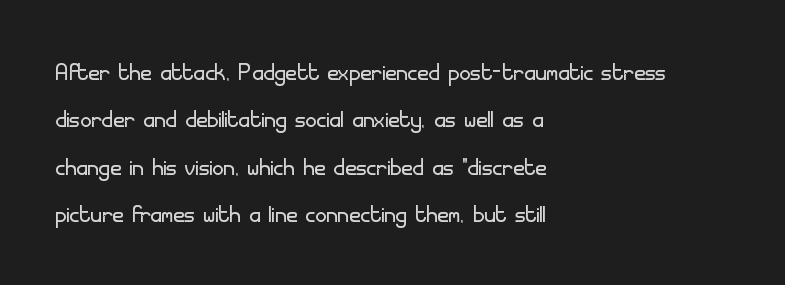
Observe the ordinary spacing: letters are neighbours, not strangers. The face used here is proportionally spaced, like ordinary book or web type. This sample uses a sans-serif face. The rendering anchors every line to the left-hand side. Whoever set this chose a conventional vertical rhythm.
